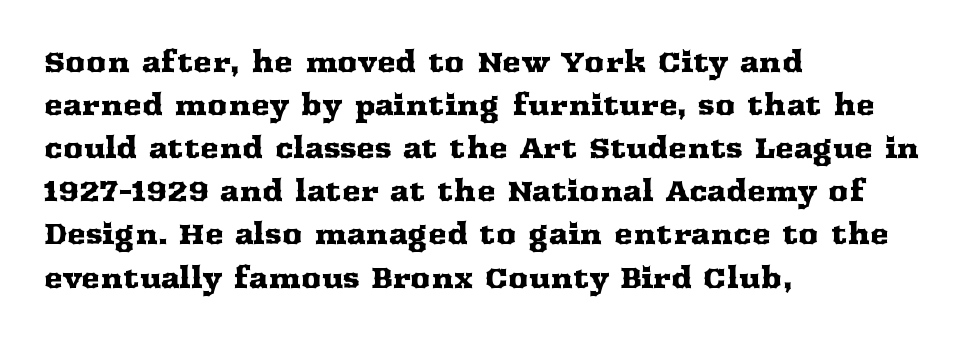
The image shows 28 px wide serif type, upright; set left-aligned, normal line spacing (1.54x), normal letter spacing, not underlined; medium stroke contrast and a medium x-height.
